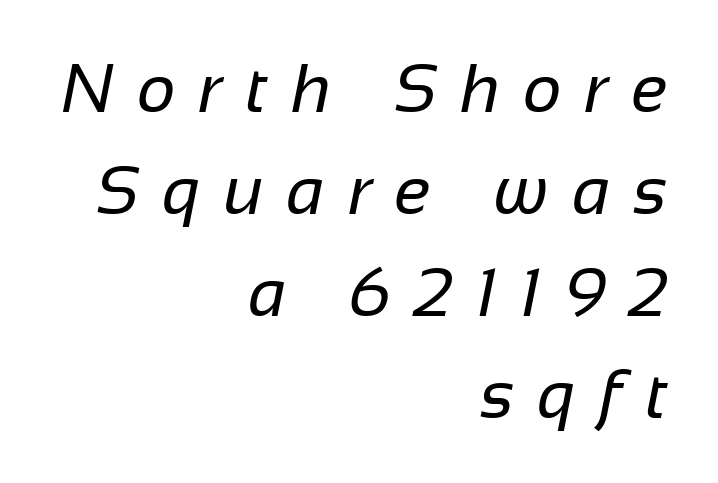
The image shows 68 px regular-weight sans-serif type; set right-aligned, normal line spacing (1.5x), unusually wide letter spacing (+0.34 em), not underlined; low stroke contrast and a medium x-height.
